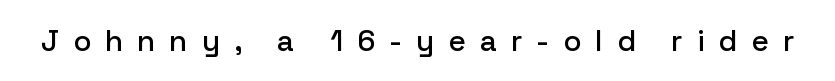
Q: Is the text italic (slanted)? A: No, it is upright.
Q: Is the typeface a serif or a sans-serif typeface? A: Sans-serif.
Q: Is the text underlined? A: No.
Q: Is the spacing between letters normal or unusually wide? A: Unusually wide.
Q: Width (condensed, normal, or wide)? A: Normal.
Q: Stroke contrast? A: Low.
Q: x-height? A: Medium.
Q: Monospaced? A: No.
